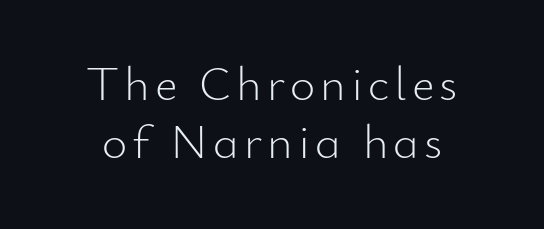
These lines are rendered in a variable-pitch font. The strip under each line holds only bare page. These glyphs show unthickened strokes, regular width or finer. Characters remain perfectly vertical along every line. Check where the strokes stop: nothing finishes them off — pure sans.
